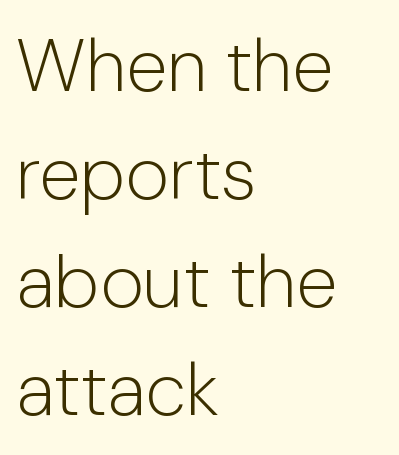
{"serif": "no", "italic": "no", "bold": "no", "weight": "light", "width": "normal", "stroke_contrast": "low", "x_height": "medium", "monospaced": "no", "underline": "no", "align": "left", "line_spacing": "normal", "line_spacing_ratio": 1.44, "letter_spacing": "normal", "letter_spacing_em": 0.0, "glyph_px": 75}
